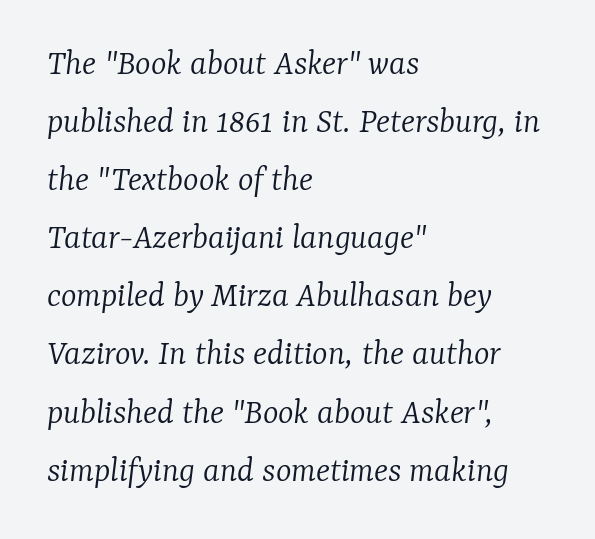
Q: Is the text bold? A: No.
Q: Is the text italic (slanted)? A: Yes, it leans right by about 7 degrees.
Q: Is the typeface a serif or a sans-serif typeface? A: Serif.
Q: Is the text underlined? A: No.
Q: How is the paragraph aligned? A: Left-aligned.
Q: Is the spacing between letters normal or unusually wide? A: Normal.
Q: Is the spacing between lines tight, normal or loose? A: Normal.
Q: Width (condensed, normal, or wide)? A: Normal.
Q: Stroke contrast? A: Low.
Q: x-height? A: Medium.
Q: Monospaced? A: No.
